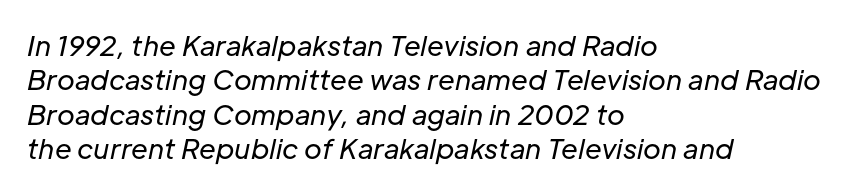
Q: Is the text bold? A: No.
Q: Is the text italic (slanted)? A: Yes, it leans right by about 12 degrees.
Q: Is the text underlined? A: No.
Q: How is the paragraph aligned? A: Left-aligned.
Q: Is the spacing between letters normal or unusually wide? A: Normal.
Q: Is the spacing between lines tight, normal or loose? A: Normal.
